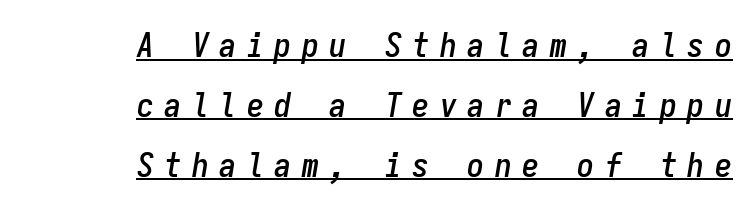
Each letter, wide or thin by design, is forced into the same width here. The glyphs are accompanied by a horizontal stroke just below them. Tall strokes in this sample are angled rather than plumb. The passage is arranged like a letterhead date or caption credit — flush right.
